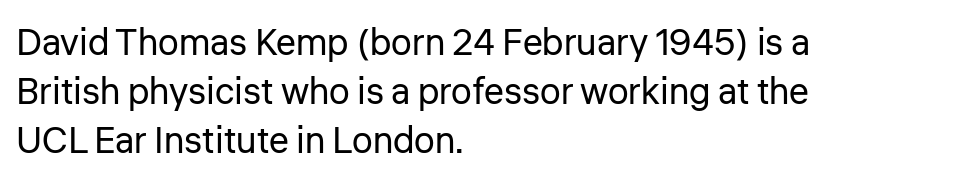
The type is set solid horizontally, with unmodified tracking. The words here are not underlined. A typesetter would call this leading conventional body-copy spacing. No heavy texture on the line: the type isn't bold. These lines are rendered in a variable-pitch font. Typographically, this falls in the sans-serif category.
